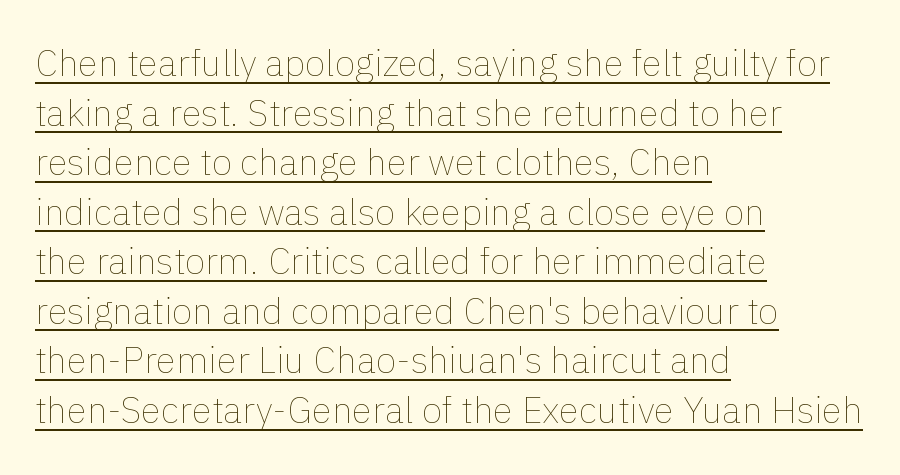
The image shows 37 px thin type, upright; set left-aligned, normal line spacing (1.34x), normal letter spacing, underlined; low stroke contrast and a medium x-height.
